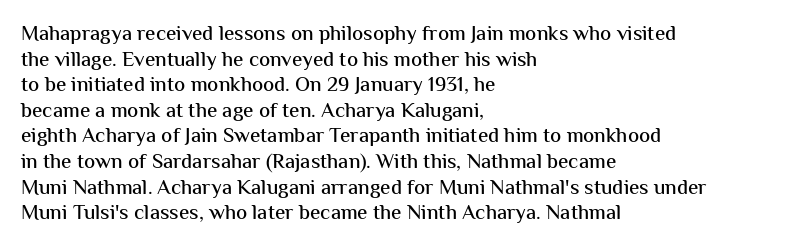
The image shows 21 px text type, upright; set left-aligned, line spacing 1.22x, normal letter spacing, not underlined.
